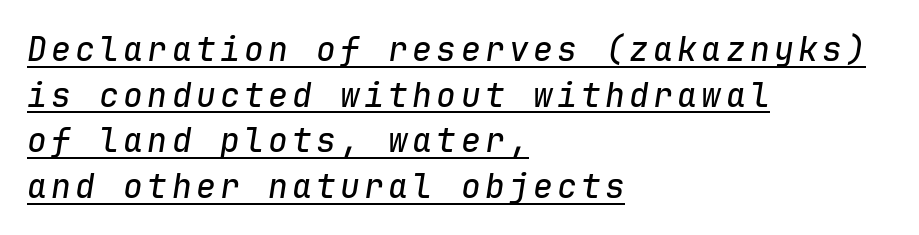
The image shows 33 px text type, italic (leaning right), monospaced; set left-aligned, normal line spacing (1.38x), underlined; low stroke contrast and a medium x-height.
